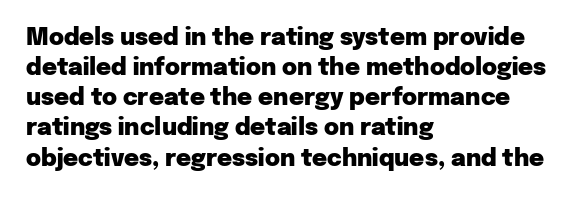
Q: Is the text bold? A: Yes.
Q: Is the text italic (slanted)? A: No, it is upright.
Q: Is the text underlined? A: No.
Q: How is the paragraph aligned? A: Left-aligned.
Q: Is the spacing between letters normal or unusually wide? A: Normal.
Q: Is the spacing between lines tight, normal or loose? A: Normal.
